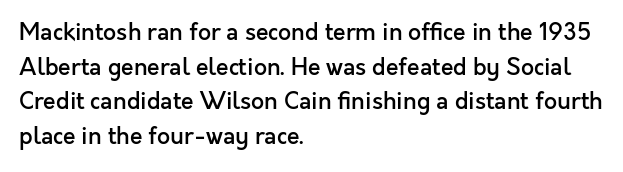
The image shows 23 px text type, upright; set left-aligned, normal line spacing (1.51x), normal letter spacing, not underlined.
